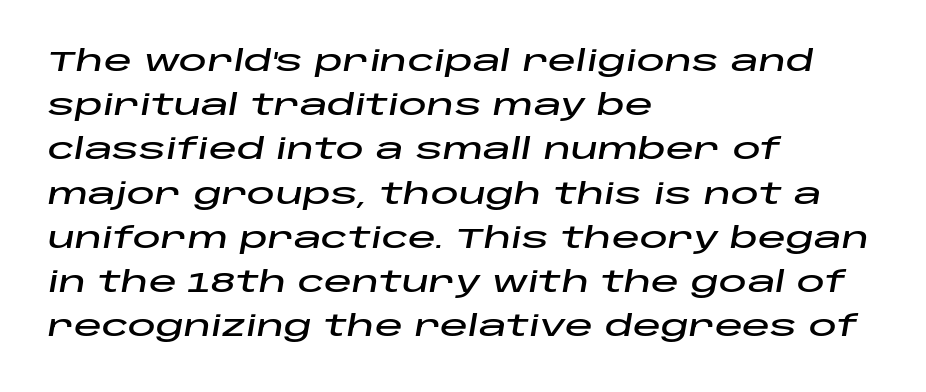
How would I describe the line gaps? Plain and ordinary. Is the block centered? No — it sits flush against the left margin. Would a proofreader flag this as italicized? Yes. Each word holds together tightly as a unit, with standard inter-letter gaps.
